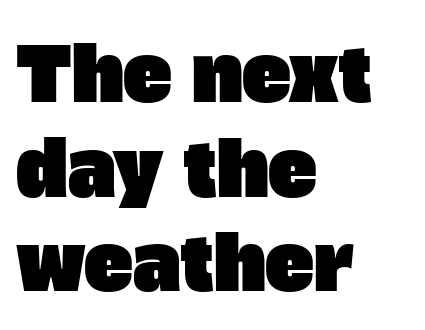
These lines are rendered in a variable-pitch font. What's the leading like? Ordinary, nothing unusual. Any mark beneath the type? The region is blank. Leftover space on each line is placed entirely after the last word.
